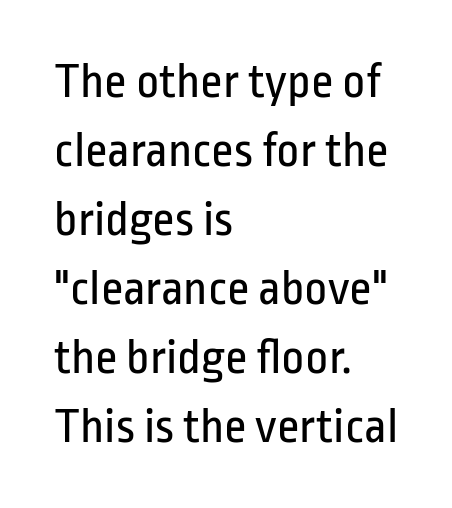
{"serif": "no", "italic": "no", "bold": "no", "weight": "regular", "width": "condensed", "stroke_contrast": "low", "x_height": "medium", "monospaced": "no", "underline": "no", "align": "left", "line_spacing": "normal", "line_spacing_ratio": 1.38, "letter_spacing": "normal", "letter_spacing_em": 0.0, "glyph_px": 50}
